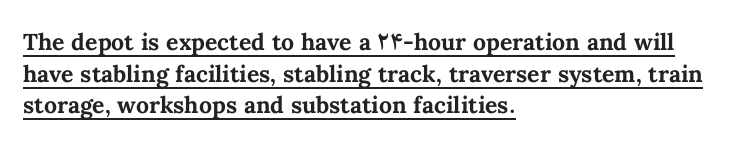
On the weight axis this lands at bold, roughly 700. Looks like someone drew a line under every word here. The letterforms sit shoulder to shoulder at normal distance. The space between consecutive lines is moderate. Compared with a centered layout, this one pins lines to the left instead. A roman cut, with each character standing at attention.
